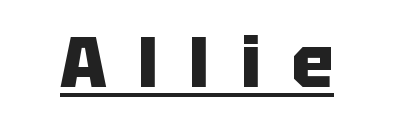
The image shows 71 px heavy sans-serif type, upright; set unusually wide letter spacing (+0.44 em), underlined; low stroke contrast and a large x-height.
